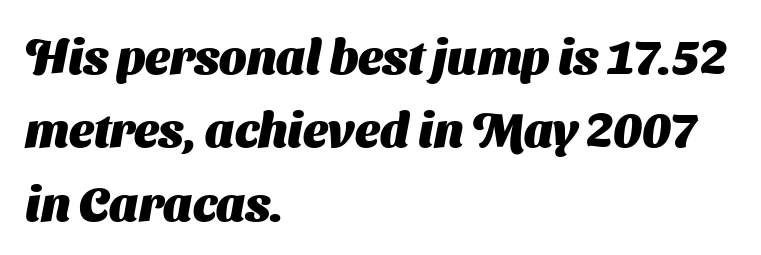
The image shows 48 px heavy sans-serif type; set left-aligned, normal line spacing (1.53x), normal letter spacing, not underlined; medium stroke contrast and a medium x-height.
